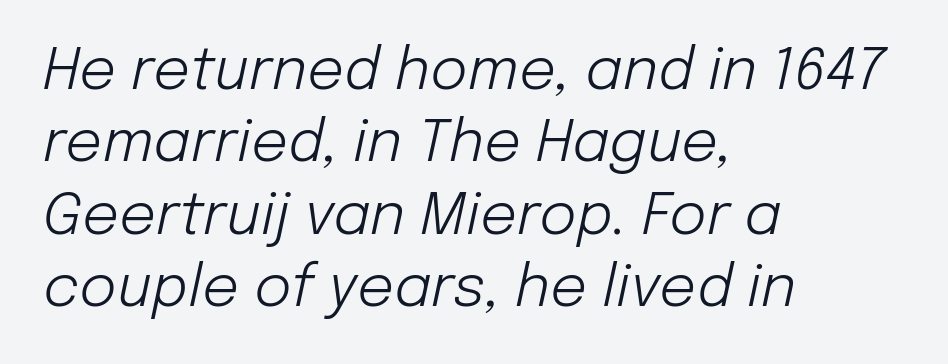
The image shows 58 px light type, italic (leaning right); set left-aligned, normal line spacing (1.25x), normal letter spacing, not underlined; low stroke contrast and a medium x-height.
